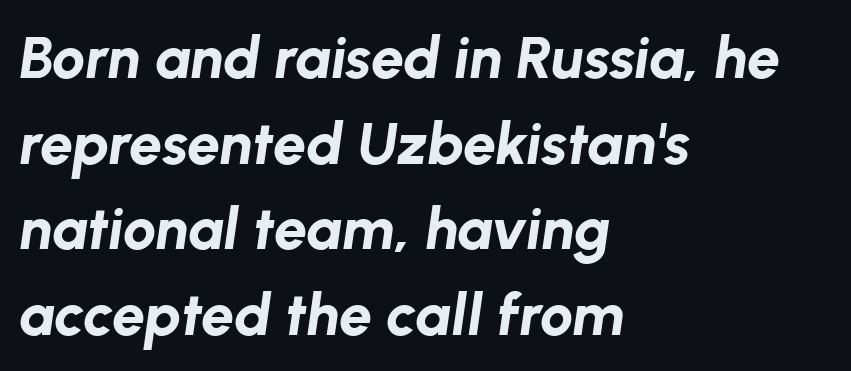
{"italic": "yes", "lean": "right", "slant_degrees": 8, "bold": "yes", "weight": "bold", "width": "normal", "stroke_contrast": "low", "x_height": "medium", "monospaced": "no", "underline": "no", "align": "left", "line_spacing": "normal", "line_spacing_ratio": 1.45, "letter_spacing": "normal", "letter_spacing_em": 0.0, "glyph_px": 59}
